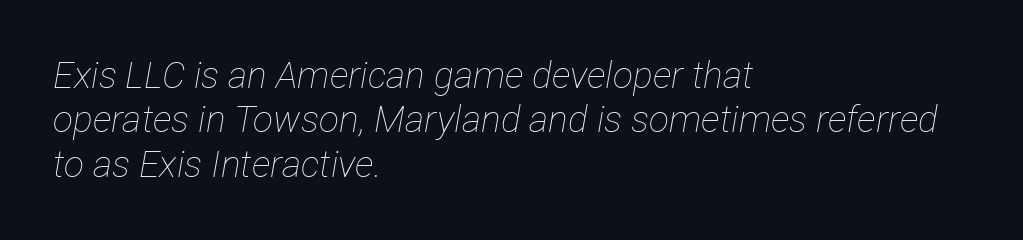
Q: Is the text bold? A: No.
Q: Is the text italic (slanted)? A: Yes, it leans right by about 12 degrees.
Q: Is the text underlined? A: No.
Q: How is the paragraph aligned? A: Left-aligned.
Q: Is the spacing between letters normal or unusually wide? A: Normal.
Q: Width (condensed, normal, or wide)? A: Condensed.
Q: Stroke contrast? A: Low.
Q: x-height? A: Medium.
Q: Monospaced? A: No.
